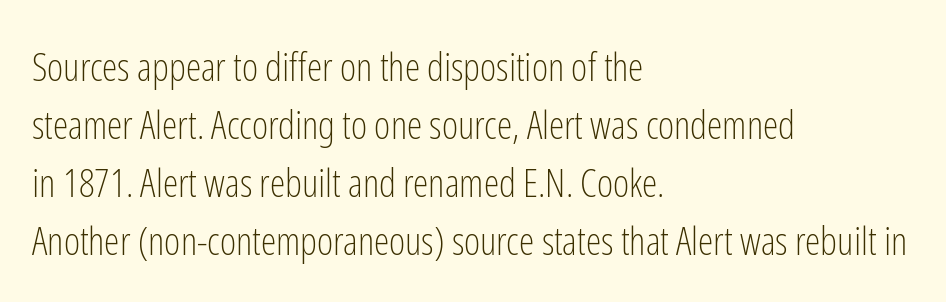
Q: Is the text bold? A: No.
Q: Is the text italic (slanted)? A: No, it is upright.
Q: Is the typeface a serif or a sans-serif typeface? A: Sans-serif.
Q: Is the text underlined? A: No.
Q: How is the paragraph aligned? A: Left-aligned.
Q: Is the spacing between letters normal or unusually wide? A: Normal.
Q: Is the spacing between lines tight, normal or loose? A: Normal.
Q: Width (condensed, normal, or wide)? A: Condensed.
Q: Stroke contrast? A: Low.
Q: x-height? A: Medium.
Q: Monospaced? A: No.
